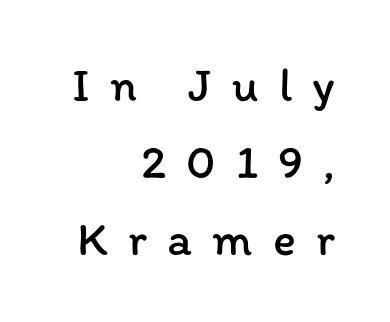
The image shows 48 px regular-weight type, upright; set right-aligned, normal line spacing (1.6x), unusually wide letter spacing (+0.42 em), not underlined; low stroke contrast and a medium x-height.
